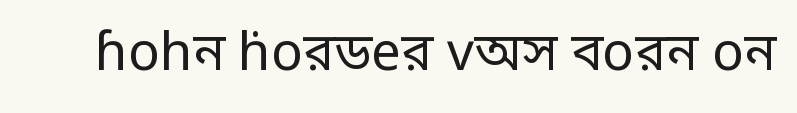
The image shows 53 px regular-weight, condensed sans-serif type, upright; set normal letter spacing, not underlined; low stroke contrast.
